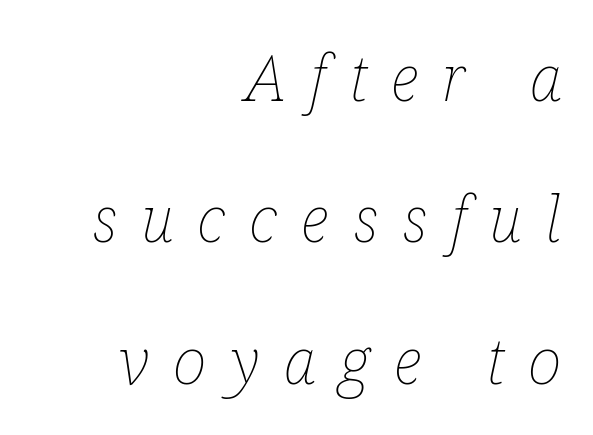
Q: Is the text bold? A: No.
Q: Is the text italic (slanted)? A: Yes, it leans right by about 12 degrees.
Q: Is the text underlined? A: No.
Q: How is the paragraph aligned? A: Right-aligned.
Q: Is the spacing between letters normal or unusually wide? A: Unusually wide.
Q: Is the spacing between lines tight, normal or loose? A: Loose.
Q: Width (condensed, normal, or wide)? A: Condensed.
Q: Stroke contrast? A: Low.
Q: x-height? A: Medium.
Q: Monospaced? A: No.
